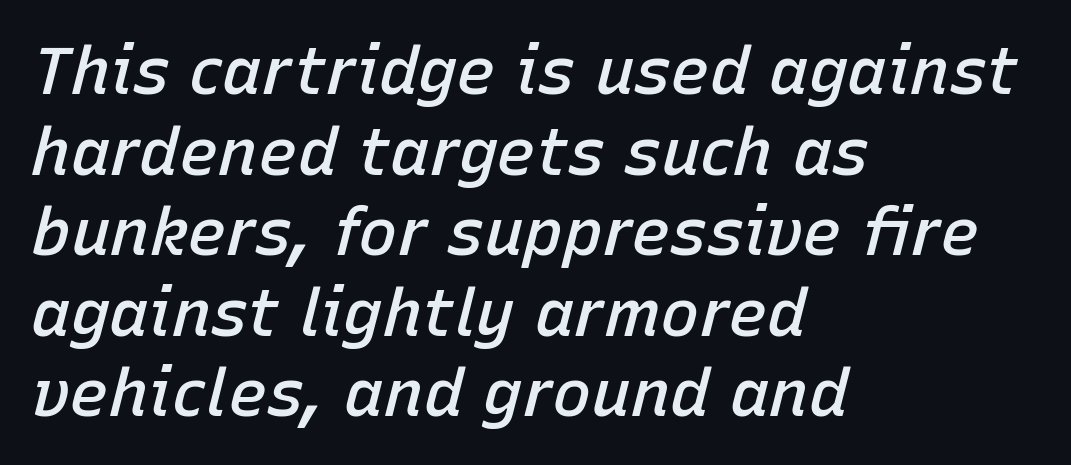
Q: Is the text bold? A: Semi-bold.
Q: Is the text italic (slanted)? A: Yes, it leans right by about 15 degrees.
Q: Is the text underlined? A: No.
Q: How is the paragraph aligned? A: Left-aligned.
Q: Is the spacing between letters normal or unusually wide? A: Normal.
Q: Width (condensed, normal, or wide)? A: Normal.
Q: Stroke contrast? A: Low.
Q: x-height? A: Medium.
Q: Monospaced? A: No.
